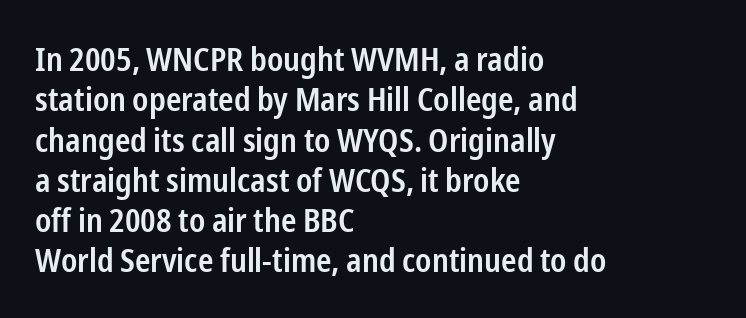
{"serif": "no", "italic": "no", "bold": "semi", "weight": "semibold", "width": "condensed", "stroke_contrast": "low", "x_height": "medium", "monospaced": "no", "underline": "no", "align": "left", "line_spacing_ratio": 1.22, "letter_spacing": "normal", "letter_spacing_em": 0.0, "glyph_px": 33}
